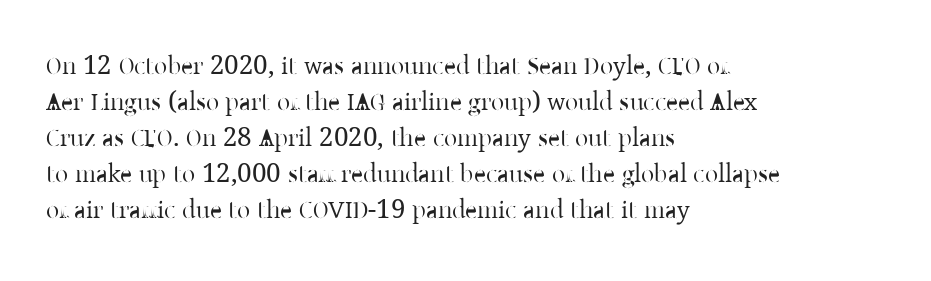
Q: Is the text bold? A: No.
Q: Is the text italic (slanted)? A: No, it is upright.
Q: Is the text underlined? A: No.
Q: How is the paragraph aligned? A: Left-aligned.
Q: Is the spacing between letters normal or unusually wide? A: Normal.
Q: Is the spacing between lines tight, normal or loose? A: Normal.
